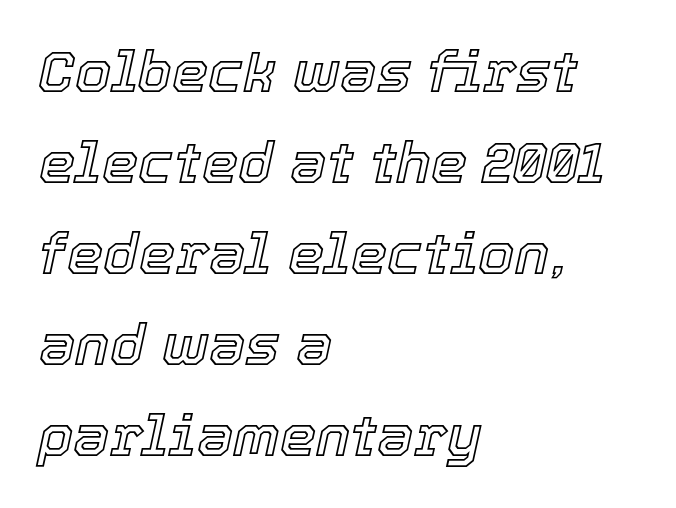
The image shows 58 px text type, italic (leaning right); set left-aligned, normal line spacing (1.57x), normal letter spacing, not underlined; a medium x-height.
